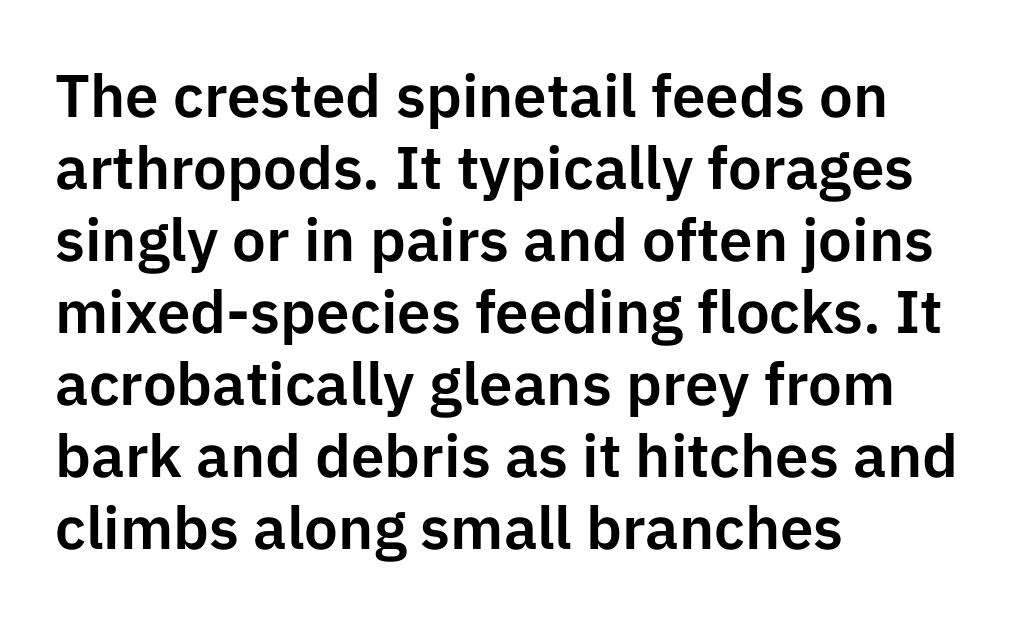
Q: Is the text italic (slanted)? A: No, it is upright.
Q: Is the typeface a serif or a sans-serif typeface? A: Sans-serif.
Q: Is the text underlined? A: No.
Q: How is the paragraph aligned? A: Left-aligned.
Q: Is the spacing between letters normal or unusually wide? A: Normal.
Q: Width (condensed, normal, or wide)? A: Normal.
Q: Stroke contrast? A: Low.
Q: x-height? A: Medium.
Q: Monospaced? A: No.
